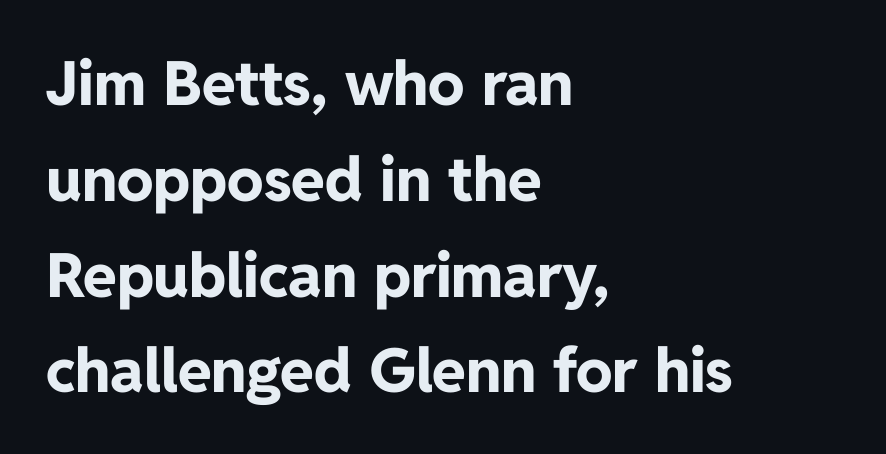
{"serif": "no", "italic": "no", "bold": "yes", "weight": "bold", "width": "normal", "stroke_contrast": "low", "x_height": "medium", "monospaced": "no", "underline": "no", "align": "left", "line_spacing": "normal", "line_spacing_ratio": 1.57, "letter_spacing": "normal", "letter_spacing_em": 0.0, "glyph_px": 61}
